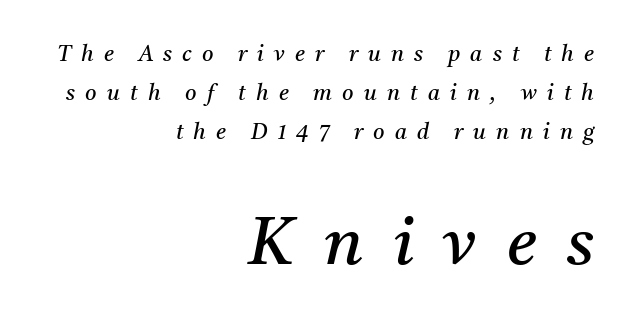
The image shows 66 px regular-weight serif type, italic (leaning right); set right-aligned, line spacing 1.77x, unusually wide letter spacing (+0.46 em), not underlined; the second (bottom) block is 3.0x larger; medium stroke contrast and a medium x-height.
